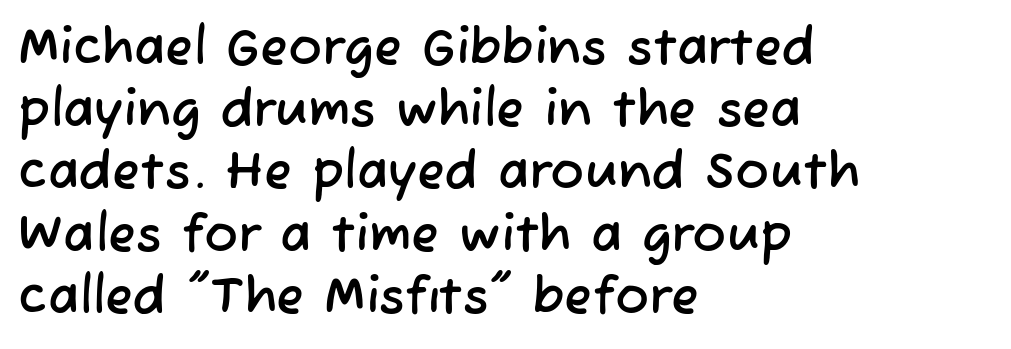
Teacher's note: observe the even left margin — that is flush-left alignment. What stands out about the letter spacing? Nothing — it is the standard amount. Serif or sans? Sans — the stroke terminals are bare. Quick note: underline off. These lines are rendered in a variable-pitch font.
